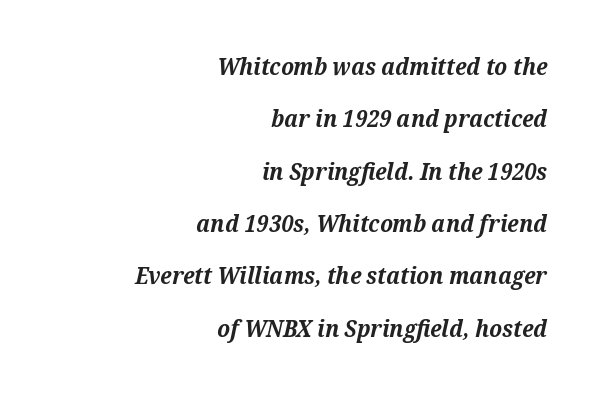
{"italic": "yes", "lean": "right", "slant_degrees": 12, "bold": "yes", "underline": "no", "align": "right", "line_spacing": "loose", "line_spacing_ratio": 2.18, "letter_spacing": "normal", "letter_spacing_em": 0.0, "glyph_px": 24}
